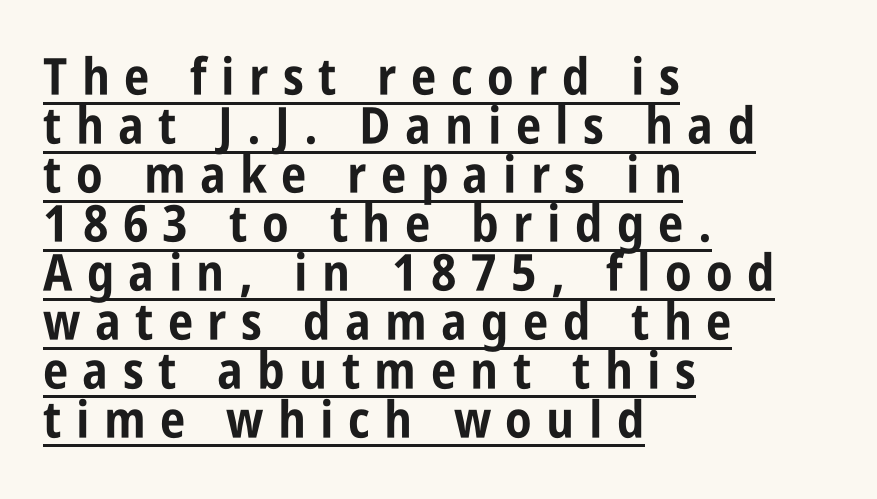
You could barely slide anything between these rows. Does the type have serifs? No, each stem ends abruptly. Is the letter spacing exaggerated? Yes — the characters are pushed far apart. The type sits square on the baseline with zero lean.
